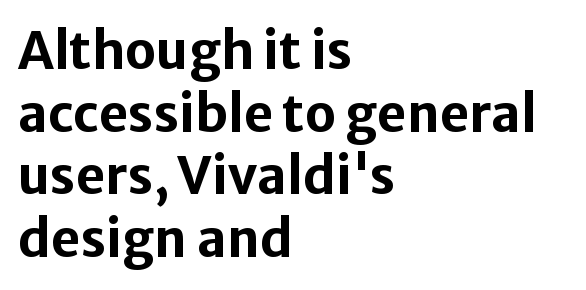
{"serif": "no", "italic": "no", "bold": "yes", "weight": "bold", "width": "normal", "stroke_contrast": "low", "x_height": "medium", "monospaced": "no", "underline": "no", "align": "left", "line_spacing_ratio": 1.23, "letter_spacing": "normal", "letter_spacing_em": 0.0, "glyph_px": 51}
